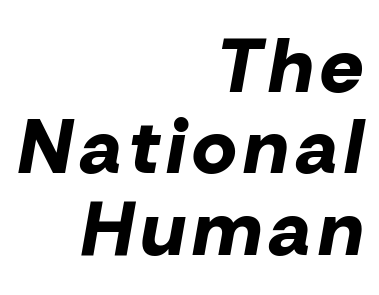
Q: Is the text bold? A: Yes.
Q: Is the text italic (slanted)? A: Yes, it leans right by about 10 degrees.
Q: Is the text underlined? A: No.
Q: How is the paragraph aligned? A: Right-aligned.
Q: Is the spacing between lines tight, normal or loose? A: Tight.
Q: Width (condensed, normal, or wide)? A: Normal.
Q: Stroke contrast? A: Low.
Q: x-height? A: Medium.
Q: Monospaced? A: No.
